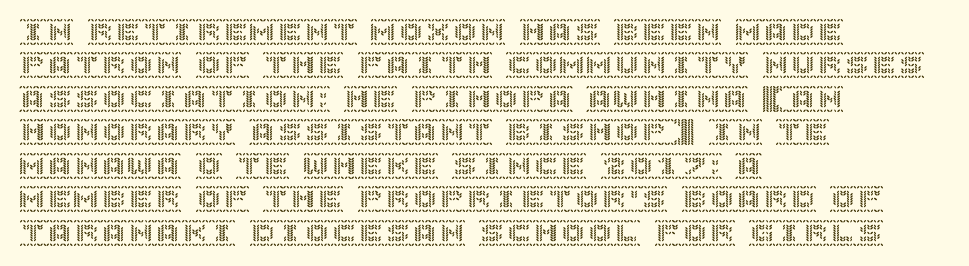
Q: Is the text italic (slanted)? A: No, it is upright.
Q: Is the text underlined? A: No.
Q: How is the paragraph aligned? A: Left-aligned.
Q: Is the spacing between letters normal or unusually wide? A: Normal.
